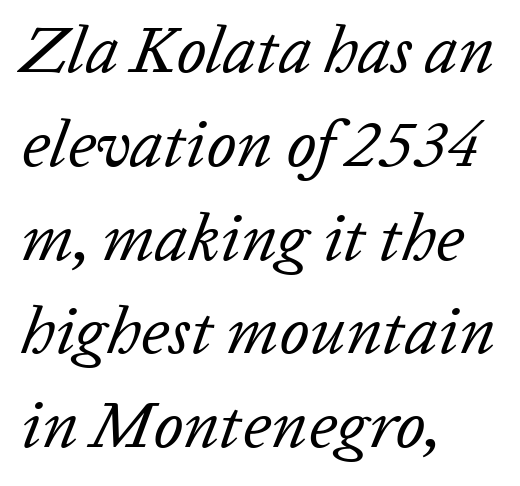
The image shows 67 px regular-weight type, italic (leaning right); set left-aligned, normal line spacing (1.4x), normal letter spacing, not underlined; low stroke contrast and a medium x-height.
